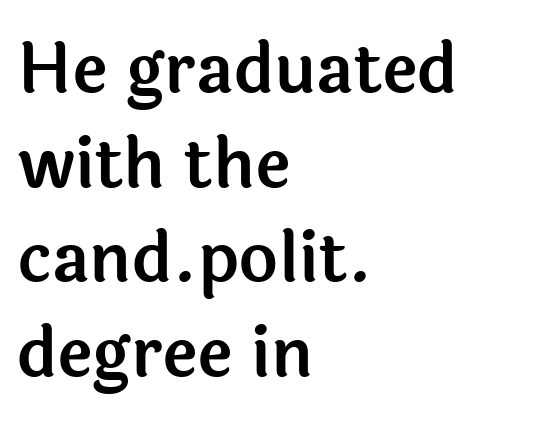
The image shows 68 px sans-serif type, upright; set left-aligned, normal line spacing (1.39x), normal letter spacing, not underlined; a medium x-height.
